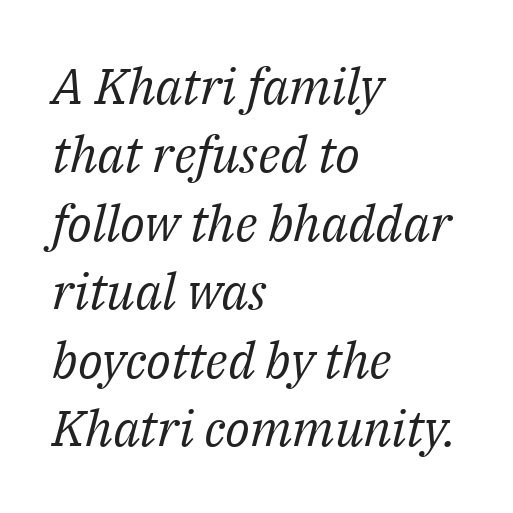
The image shows 50 px regular-weight serif type, italic (leaning right); set left-aligned, normal line spacing (1.37x), normal letter spacing, not underlined; medium stroke contrast and a medium x-height.
